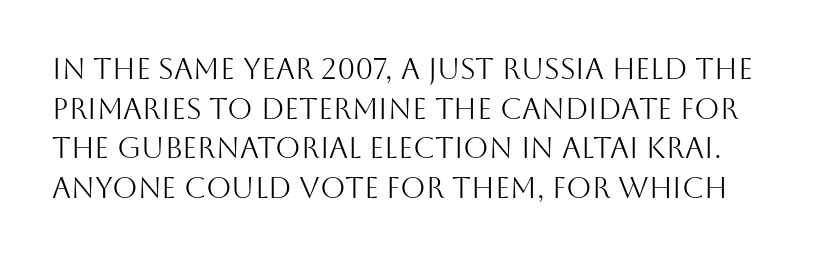
Q: Is the text bold? A: No.
Q: Is the text italic (slanted)? A: No, it is upright.
Q: Is the typeface a serif or a sans-serif typeface? A: Sans-serif.
Q: Is the text underlined? A: No.
Q: Is the spacing between letters normal or unusually wide? A: Normal.
Q: Is the spacing between lines tight, normal or loose? A: Normal.
Q: Width (condensed, normal, or wide)? A: Normal.
Q: Stroke contrast? A: Medium.
Q: x-height? A: Large.
Q: Monospaced? A: No.
